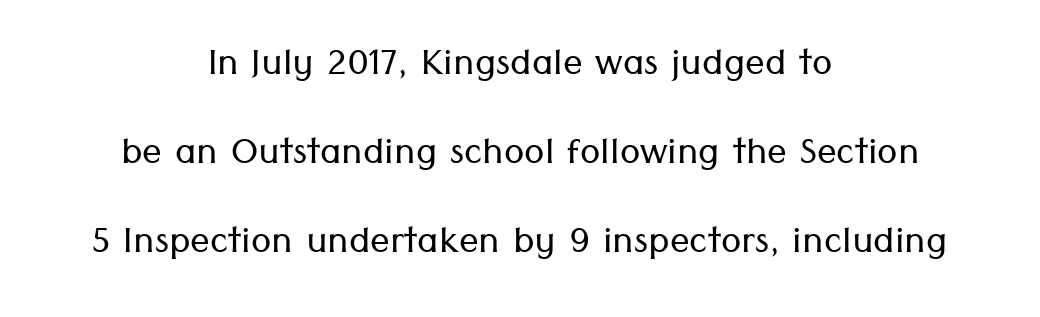
{"serif": "no", "italic": "no", "bold": "no", "weight": "light", "width": "normal", "stroke_contrast": "low", "x_height": "medium", "monospaced": "no", "underline": "no", "align": "center", "line_spacing_ratio": 1.82, "letter_spacing": "normal", "letter_spacing_em": 0.0, "glyph_px": 49}
